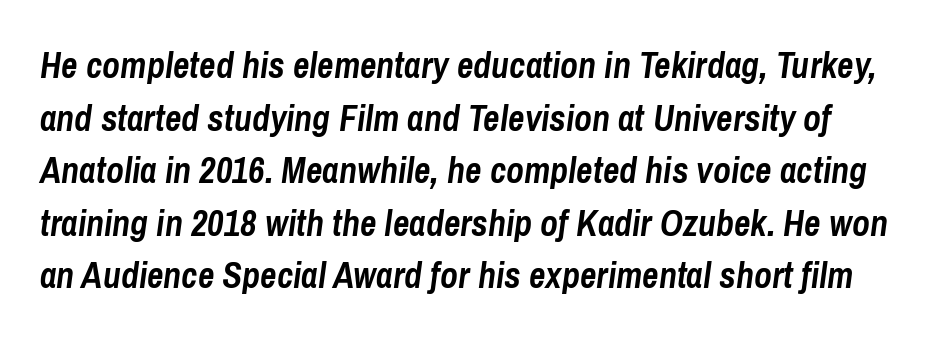
Glyph-to-glyph distance matches everyday printed text. Underlining? Definitely not there. The letters advance in unequal steps, a hallmark of proportional type. Reading down the column, the eye jumps a familiar distance to each next line. Designer's note — italics engaged.
